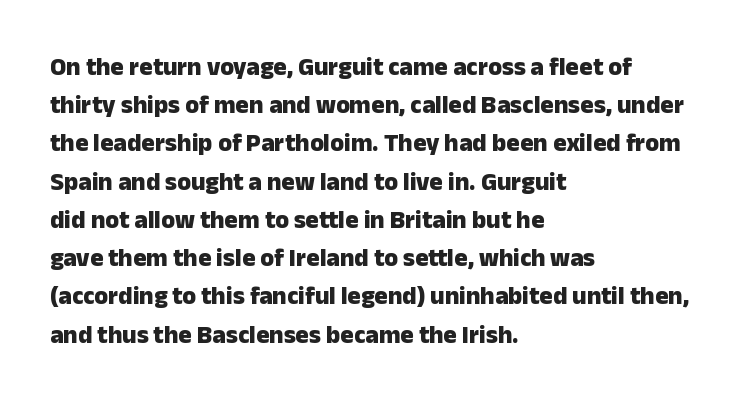
The image shows 25 px bold type, upright; set left-aligned, normal line spacing (1.53x), normal letter spacing, not underlined.
